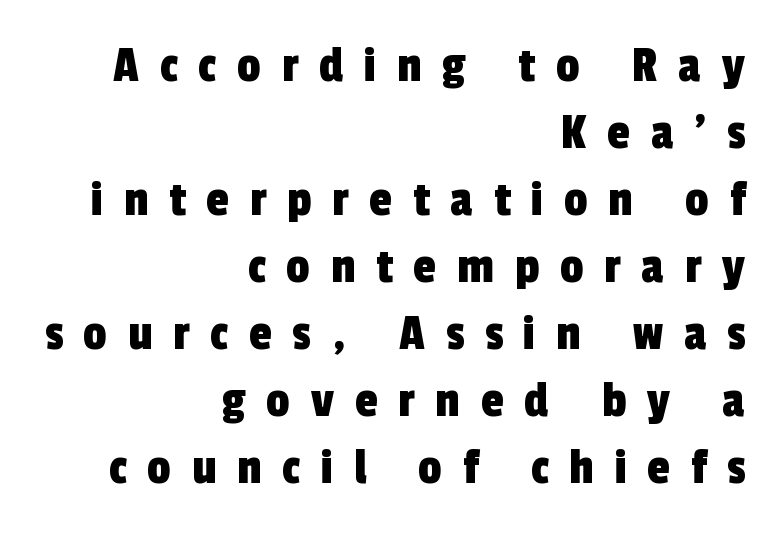
Varying glyph widths throughout — classic text-font behaviour. Successive baselines arrive at the customary interval. Type style note: lacks serifs. These lines are set flush right with a ragged left edge. The gaps between neighbouring characters are conspicuously large.
